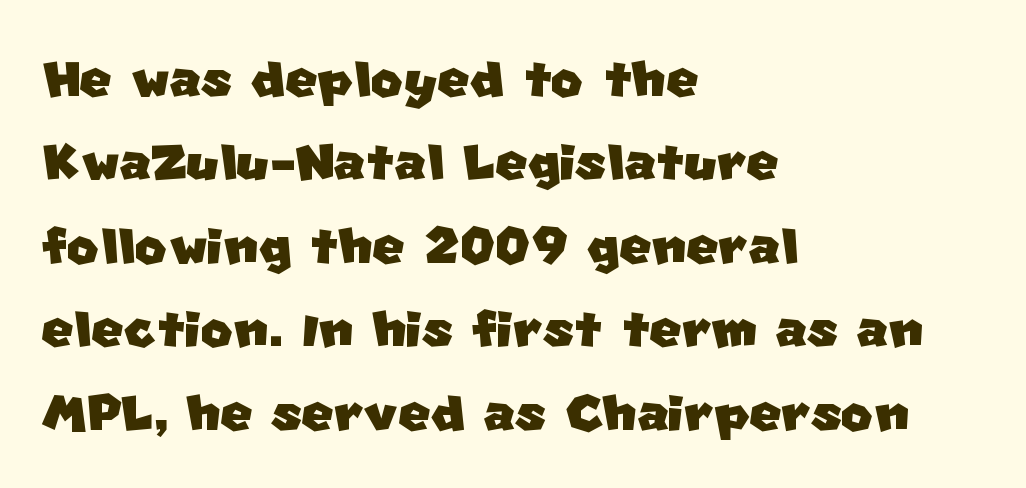
No extra tracking has been applied to these lines. Here the designer chose a conventional face with non-uniform glyph widths. What kind of face is this? One without serifs — a sans. Compared with a centered layout, this one pins lines to the left instead. The glyphs are unaccompanied by any horizontal stroke below them.
